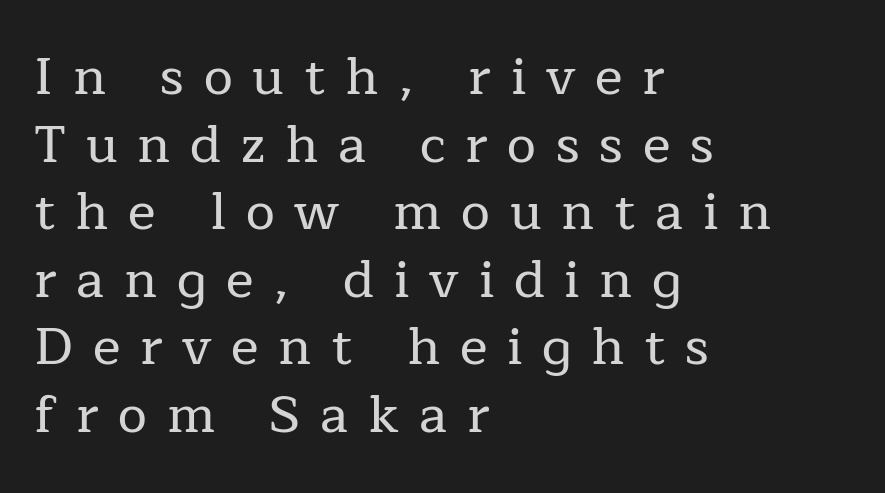
{"serif": "yes", "italic": "no", "width": "normal", "stroke_contrast": "low", "x_height": "medium", "monospaced": "no", "underline": "no", "align": "left", "line_spacing": "normal", "line_spacing_ratio": 1.3, "letter_spacing": "wide", "letter_spacing_em": 0.38, "glyph_px": 52}
